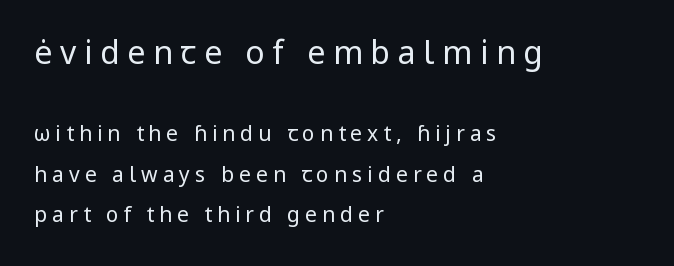
Caption: multi-line text, flush left, ragged right. The passage shown stacks its lines with a broad gap. Note the varied advance widths — an 'i' is clearly narrower than an 'm'. These glyphs show unthickened strokes, regular width or finer. Just letters on the line, the space beneath them empty. Large over small — that's the arrangement of the two blocks here.
